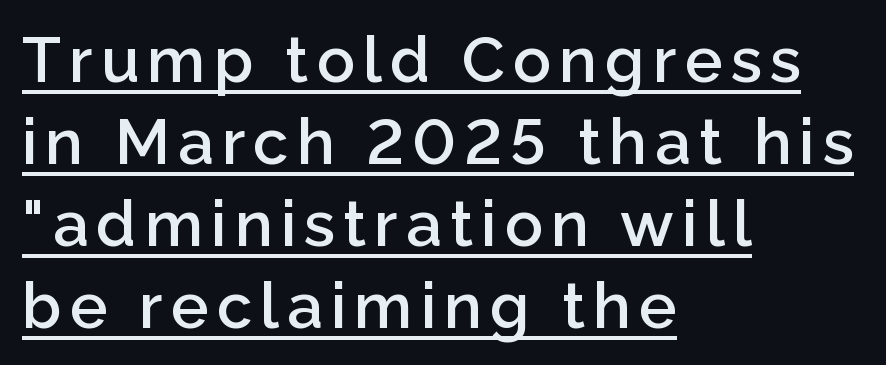
The image shows 63 px semibold sans-serif type, upright; set left-aligned, normal line spacing (1.3x), underlined; low stroke contrast and a medium x-height.
